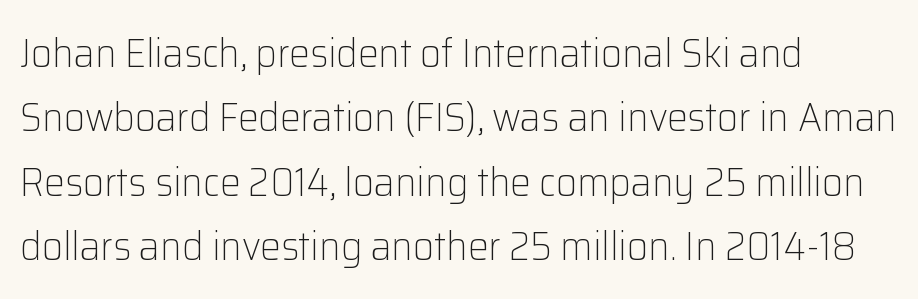
{"serif": "no", "italic": "no", "bold": "no", "weight": "light", "width": "normal", "stroke_contrast": "low", "x_height": "medium", "monospaced": "no", "underline": "no", "align": "left", "line_spacing": "normal", "line_spacing_ratio": 1.57, "letter_spacing": "normal", "letter_spacing_em": 0.0, "glyph_px": 41}
